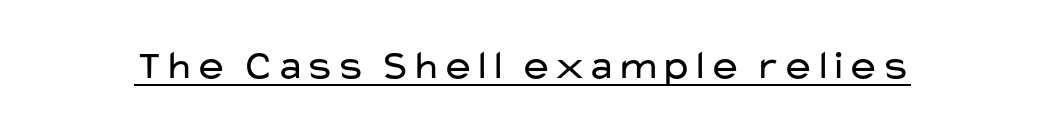
{"serif": "no", "italic": "no", "bold": "no", "weight": "regular", "width": "wide", "stroke_contrast": "low", "x_height": "medium", "monospaced": "no", "underline": "yes", "letter_spacing": "normal", "letter_spacing_em": 0.0, "glyph_px": 41}
